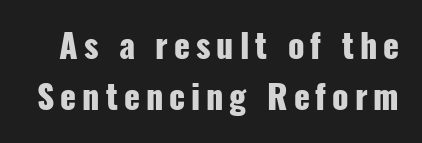
Q: Is the text bold? A: Yes.
Q: Is the text italic (slanted)? A: No, it is upright.
Q: Is the typeface a serif or a sans-serif typeface? A: Sans-serif.
Q: Is the text underlined? A: No.
Q: Is the spacing between lines tight, normal or loose? A: Normal.
Q: Width (condensed, normal, or wide)? A: Condensed.
Q: Stroke contrast? A: Low.
Q: x-height? A: Medium.
Q: Monospaced? A: No.
